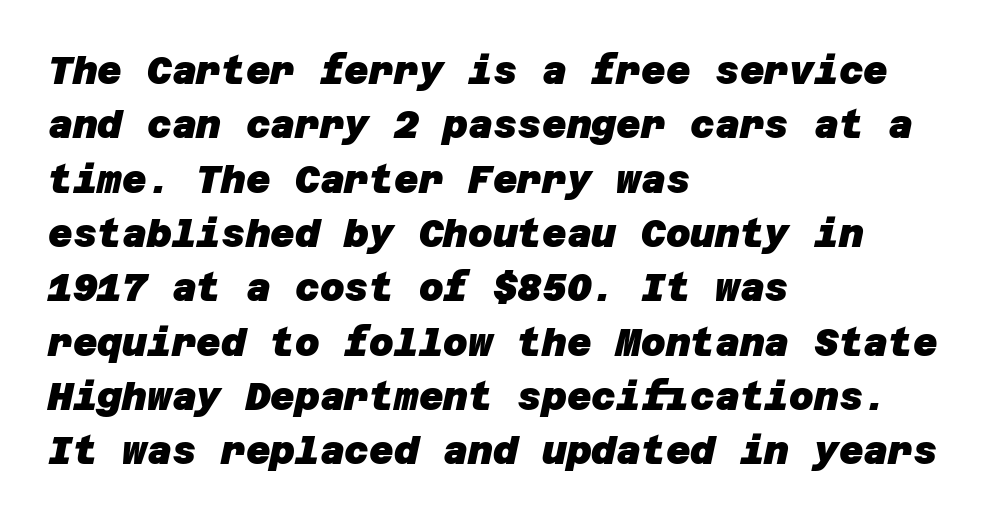
{"serif": "no", "bold": "yes", "weight": "heavy", "width": "normal", "stroke_contrast": "low", "x_height": "large", "underline": "no", "align": "left", "line_spacing": "normal", "line_spacing_ratio": 1.43, "letter_spacing": "normal", "letter_spacing_em": 0.0, "glyph_px": 38}
